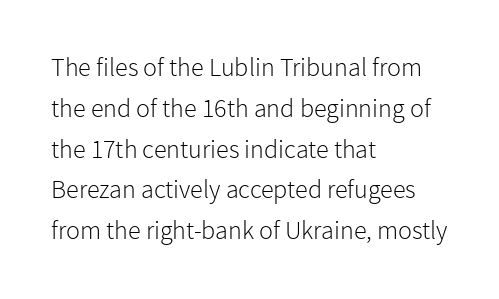
The gap between lines stays unmarked. No extra tracking has been applied to these lines. Does the leading feel generous? No, just average. Short and long lines alike share a common starting point at left.
